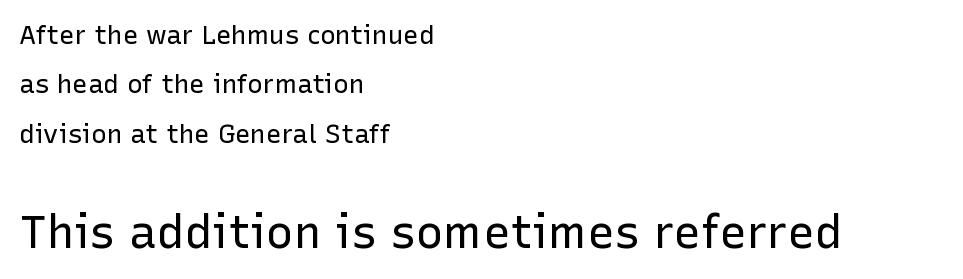
Q: Is the text bold? A: No.
Q: Is the text italic (slanted)? A: No, it is upright.
Q: Is the typeface a serif or a sans-serif typeface? A: Sans-serif.
Q: Is the text underlined? A: No.
Q: How is the paragraph aligned? A: Left-aligned.
Q: Is the spacing between letters normal or unusually wide? A: Normal.
Q: Is the spacing between lines tight, normal or loose? A: Loose.
Q: Which block of text is set in a larger size, the first (top) or the second (bottom)? A: The second (bottom) one.
Q: Width (condensed, normal, or wide)? A: Normal.
Q: Stroke contrast? A: Low.
Q: x-height? A: Medium.
Q: Monospaced? A: No.
